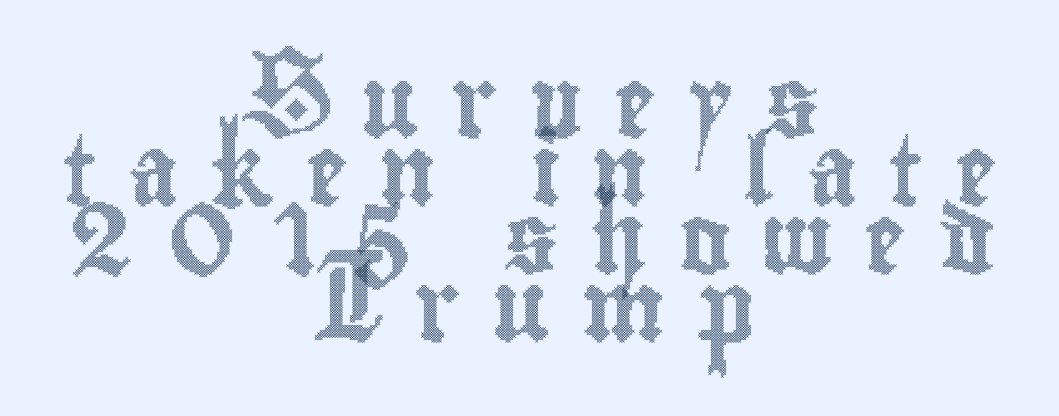
{"italic": "no", "width": "condensed", "x_height": "small", "monospaced": "no", "underline": "no", "align": "center", "line_spacing": "tight", "line_spacing_ratio": 0.97, "letter_spacing": "wide", "letter_spacing_em": 0.45, "glyph_px": 70}
